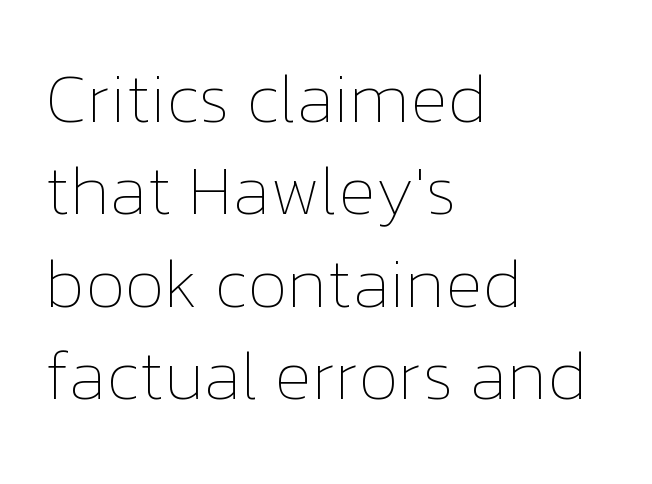
The image shows 69 px thin type, upright; set left-aligned, normal line spacing (1.34x), normal letter spacing, not underlined; low stroke contrast and a medium x-height.
